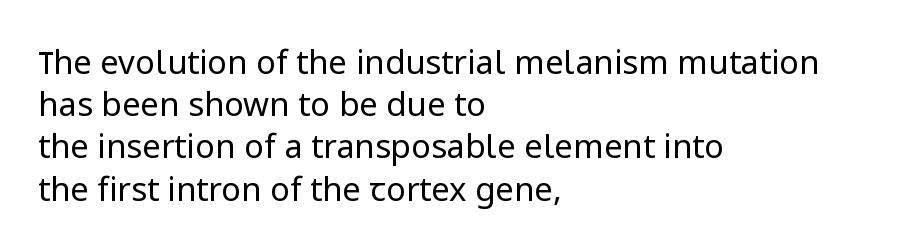
Descender tails drop into unmarked territory. You can tell from the bare stems that sans-serif type was used. Note the varied advance widths — an 'i' is clearly narrower than an 'm'. The letters look calm and open, with moderate or lighter stems. Quick note: not italic, upright. The letters sit at their default tracking, neither squeezed nor spread.
